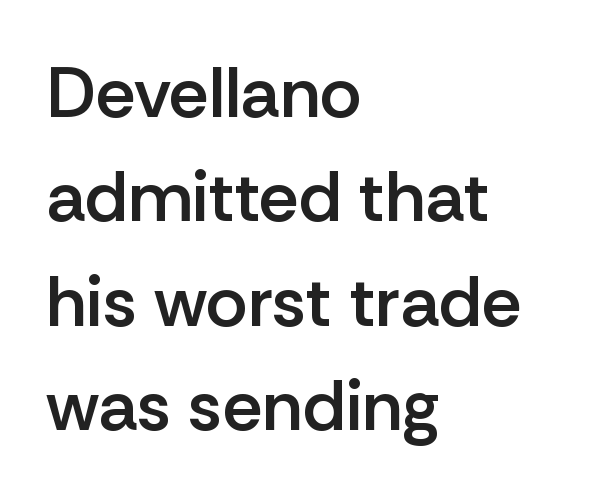
The image shows 71 px semibold sans-serif type, upright; set left-aligned, normal line spacing (1.47x), normal letter spacing, not underlined; low stroke contrast and a medium x-height.
